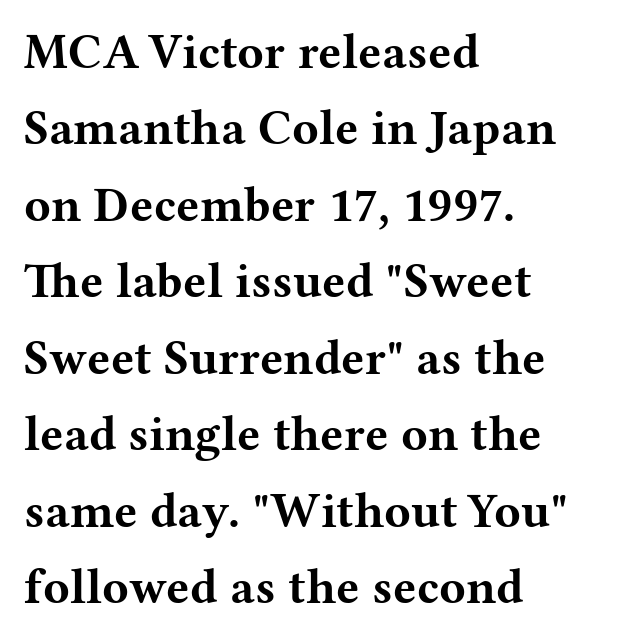
The image shows 49 px bold, wide serif type, upright; set left-aligned, normal line spacing (1.56x), normal letter spacing, not underlined; medium stroke contrast and a medium x-height.
